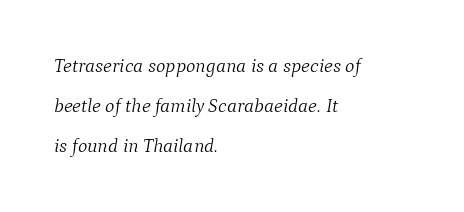
Q: Is the text bold? A: No.
Q: Is the text italic (slanted)? A: Yes, it leans right by about 9 degrees.
Q: Is the text underlined? A: No.
Q: How is the paragraph aligned? A: Left-aligned.
Q: Is the spacing between letters normal or unusually wide? A: Normal.
Q: Is the spacing between lines tight, normal or loose? A: Loose.
